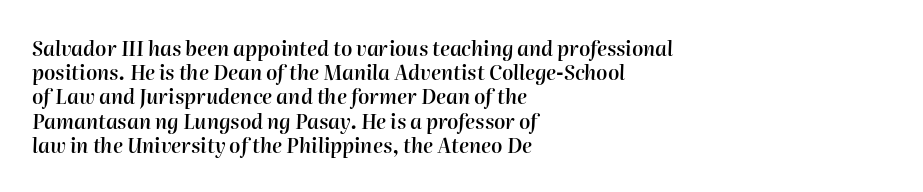
Q: Is the text bold? A: Semi-bold.
Q: Is the text italic (slanted)? A: Yes, it leans right by about 2 degrees.
Q: Is the text underlined? A: No.
Q: How is the paragraph aligned? A: Left-aligned.
Q: Is the spacing between letters normal or unusually wide? A: Normal.
